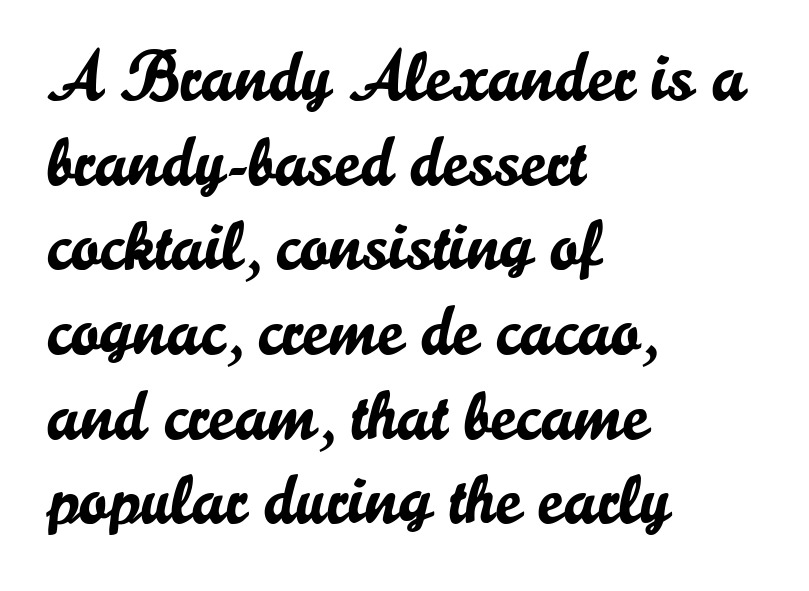
{"serif": "no", "width": "normal", "stroke_contrast": "low", "x_height": "small", "monospaced": "no", "underline": "no", "align": "left", "line_spacing_ratio": 1.21, "letter_spacing": "normal", "letter_spacing_em": 0.0, "glyph_px": 70}
